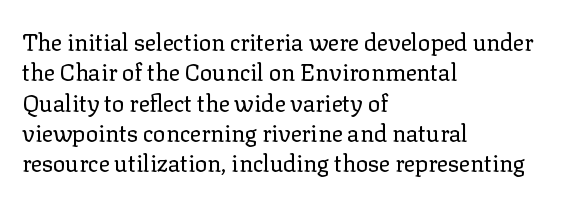
The image shows 23 px text type, upright; set left-aligned, normal line spacing (1.32x), normal letter spacing, not underlined.
